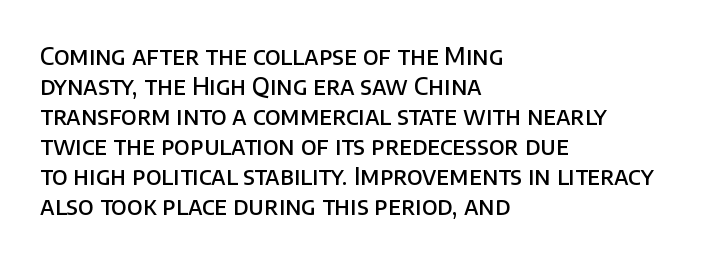
Unmarked baselines from the first word to the last. The leading is moderate, giving the passage an even texture. A bit beefed up — I'd call it semibold rather than bold. Horizontal alignment here is leftward, the default for most running prose. Style check: upright. Honestly, the letter spacing is just normal — you wouldn't notice it.
